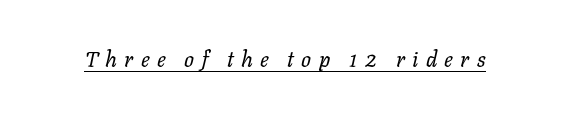
The image shows 22 px text type, italic (leaning right); set unusually wide letter spacing (+0.33 em), underlined.
